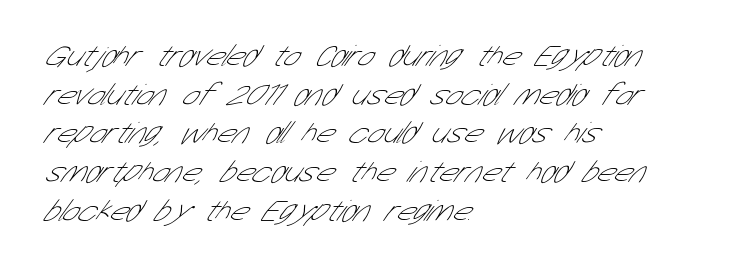
Words appear dense and cohesive because spacing is normal. The gap between lines stays unmarked. The leading is moderate, giving the passage an even texture. The typesetting does not lean heavy: it is not bold. Compared with a centered layout, this one pins lines to the left instead.
